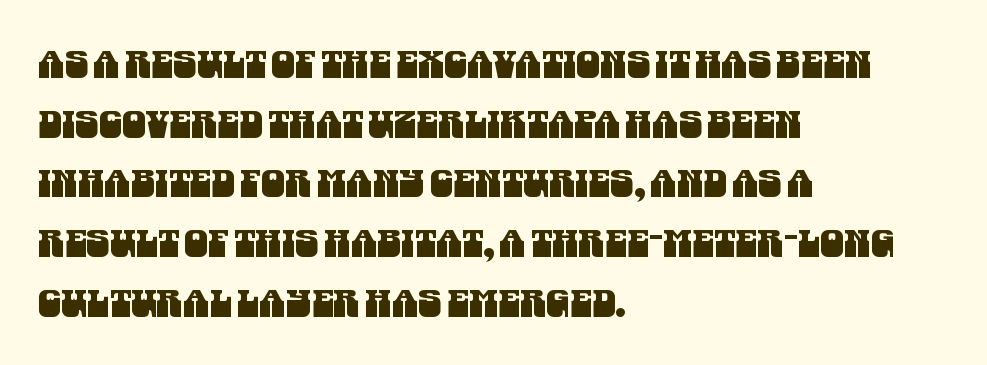
{"serif": "no", "width": "condensed", "stroke_contrast": "medium", "x_height": "large", "monospaced": "no", "underline": "no", "align": "left", "line_spacing": "normal", "line_spacing_ratio": 1.57, "letter_spacing": "normal", "letter_spacing_em": 0.0, "glyph_px": 38}
